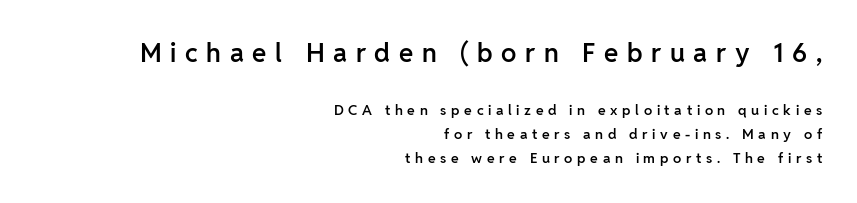
{"italic": "no", "bold": "semi", "underline": "no", "align": "right", "line_spacing": "normal", "line_spacing_ratio": 1.7, "letter_spacing": "wide", "letter_spacing_em": 0.33, "larger_block": "first", "size_ratio": 1.86, "glyph_px": 26}
